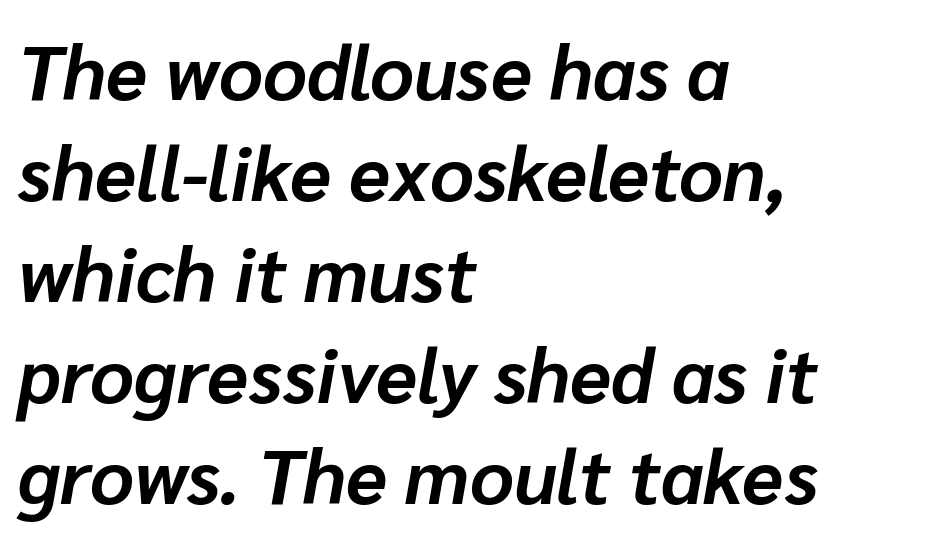
A normal amount of white space separates one row of letters from the next. Thick stems and heavy bowls — unmistakably bold. Leftover space on each line is placed entirely after the last word. Italic? Definitely — the glyphs are oblique. Varying glyph widths throughout — classic text-font behaviour.
